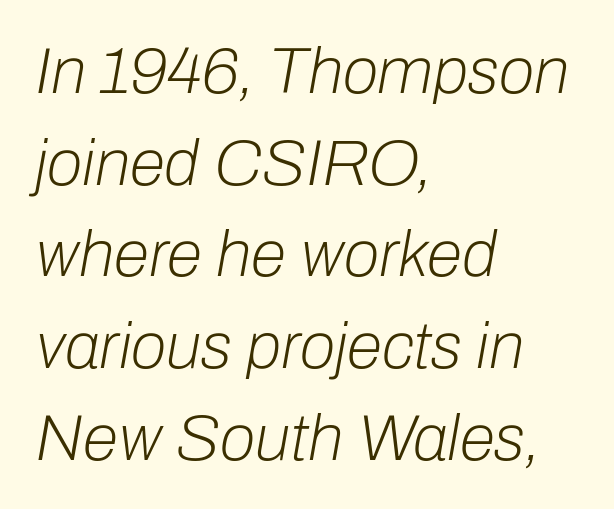
The image shows 65 px light type, italic (leaning right); set left-aligned, normal line spacing (1.41x), normal letter spacing, not underlined; low stroke contrast and a medium x-height.
